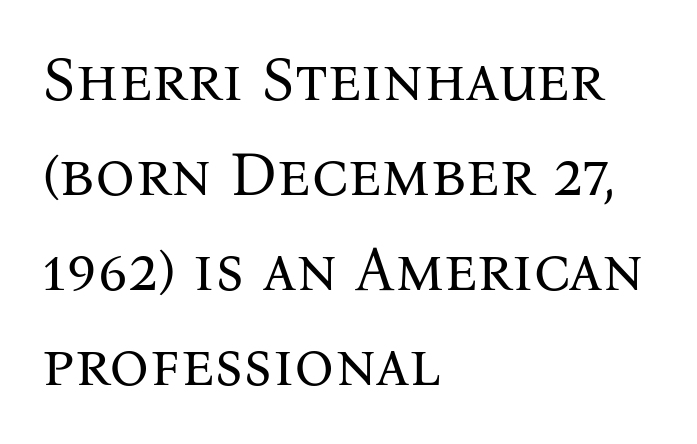
Q: Is the text bold? A: No.
Q: Is the text italic (slanted)? A: No, it is upright.
Q: Is the typeface a serif or a sans-serif typeface? A: Serif.
Q: Is the text underlined? A: No.
Q: How is the paragraph aligned? A: Left-aligned.
Q: Is the spacing between letters normal or unusually wide? A: Normal.
Q: Is the spacing between lines tight, normal or loose? A: Normal.
Q: Width (condensed, normal, or wide)? A: Normal.
Q: Stroke contrast? A: Medium.
Q: x-height? A: Medium.
Q: Monospaced? A: No.
